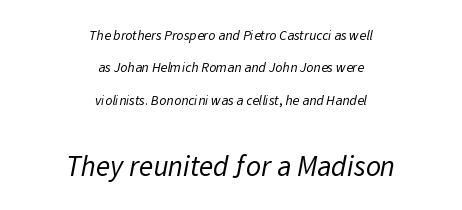
{"serif": "no", "bold": "no", "weight": "regular", "width": "normal", "stroke_contrast": "low", "x_height": "medium", "monospaced": "no", "underline": "no", "align": "center", "line_spacing": "loose", "line_spacing_ratio": 2.32, "letter_spacing": "normal", "letter_spacing_em": 0.0, "larger_block": "second", "size_ratio": 2.07, "glyph_px": 29}
